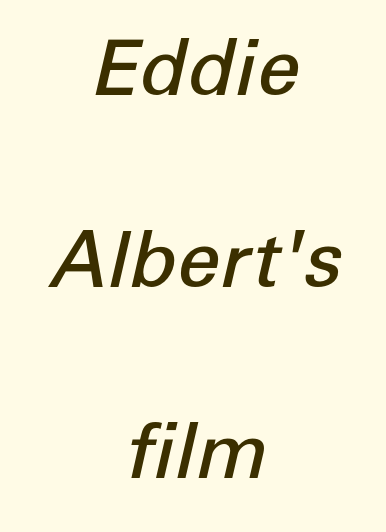
Q: Is the text bold? A: Semi-bold.
Q: Is the text italic (slanted)? A: Yes, it leans right by about 12 degrees.
Q: Is the text underlined? A: No.
Q: How is the paragraph aligned? A: Centered.
Q: Is the spacing between letters normal or unusually wide? A: Normal.
Q: Is the spacing between lines tight, normal or loose? A: Loose.
Q: Width (condensed, normal, or wide)? A: Normal.
Q: Stroke contrast? A: Low.
Q: x-height? A: Medium.
Q: Monospaced? A: No.
